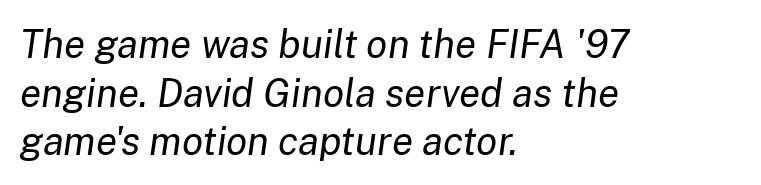
The image shows 39 px regular-weight type, italic (leaning right); set left-aligned, normal line spacing (1.25x), normal letter spacing, not underlined; low stroke contrast and a medium x-height.
